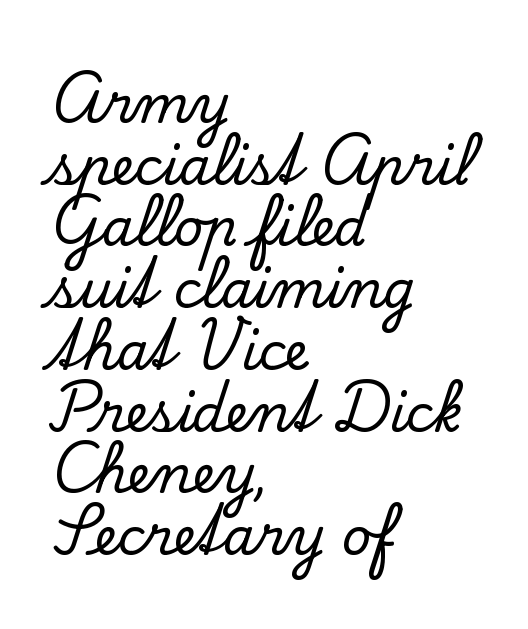
{"serif": "yes", "width": "normal", "stroke_contrast": "low", "x_height": "small", "monospaced": "no", "underline": "no", "align": "left", "line_spacing_ratio": 1.21, "letter_spacing": "normal", "letter_spacing_em": 0.0, "glyph_px": 51}
